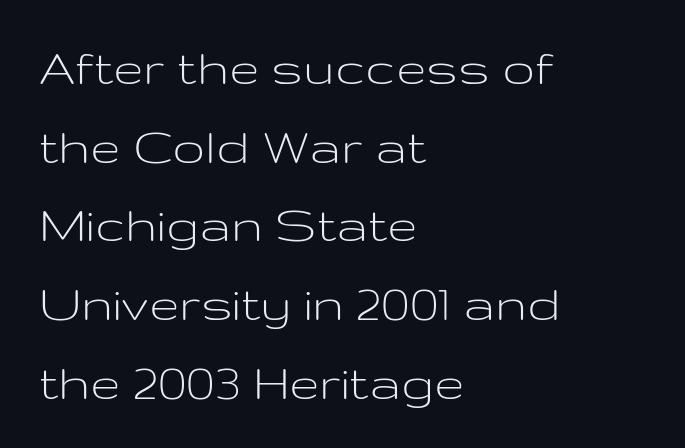
Q: Is the text bold? A: No.
Q: Is the text italic (slanted)? A: No, it is upright.
Q: Is the typeface a serif or a sans-serif typeface? A: Sans-serif.
Q: Is the text underlined? A: No.
Q: How is the paragraph aligned? A: Left-aligned.
Q: Is the spacing between letters normal or unusually wide? A: Normal.
Q: Is the spacing between lines tight, normal or loose? A: Normal.
Q: Width (condensed, normal, or wide)? A: Wide.
Q: Stroke contrast? A: Low.
Q: x-height? A: Medium.
Q: Monospaced? A: No.
